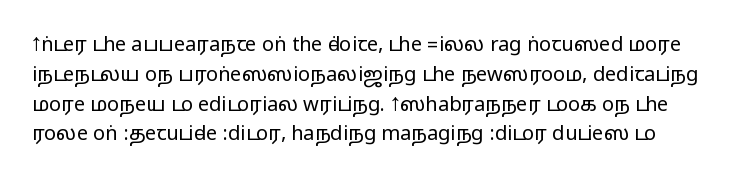
{"italic": "no", "underline": "no", "line_spacing": "normal", "line_spacing_ratio": 1.49, "letter_spacing": "normal", "letter_spacing_em": 0.0, "glyph_px": 20}
